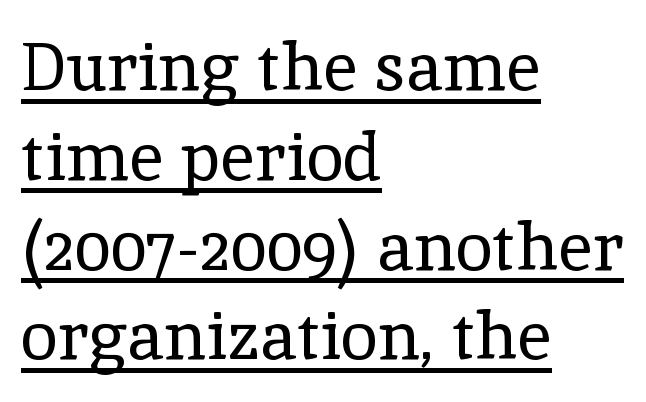
{"serif": "yes", "italic": "no", "bold": "no", "weight": "regular", "width": "normal", "x_height": "medium", "monospaced": "no", "underline": "yes", "align": "left", "line_spacing": "normal", "line_spacing_ratio": 1.32, "letter_spacing": "normal", "letter_spacing_em": 0.0, "glyph_px": 68}
